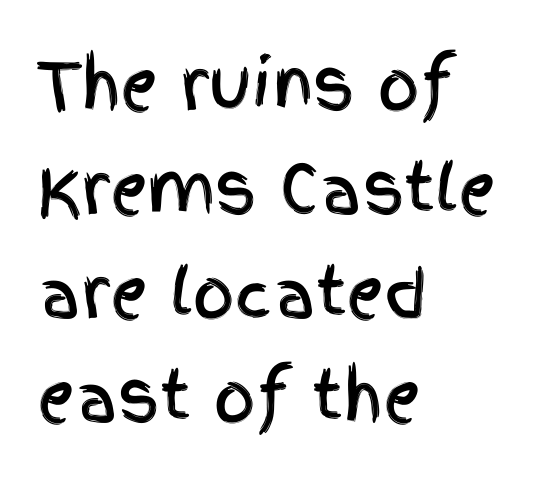
{"serif": "no", "italic": "no", "width": "condensed", "x_height": "large", "monospaced": "no", "underline": "no", "align": "left", "line_spacing": "normal", "line_spacing_ratio": 1.6, "letter_spacing": "normal", "letter_spacing_em": 0.0, "glyph_px": 65}
